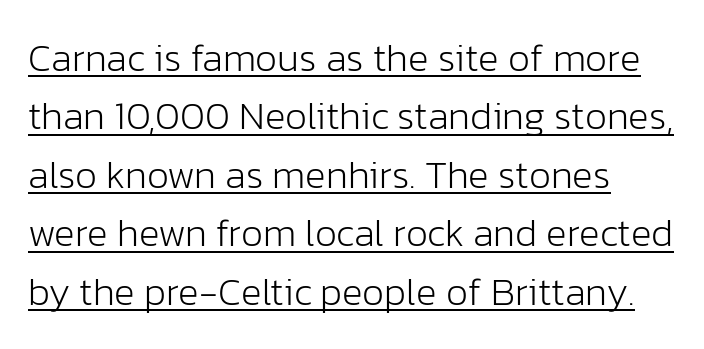
Compared with a typical body face, this is equally light or lighter still. Inter-character spacing is left at the font's built-in metrics. The rendering anchors every line to the left-hand side. Character widths vary here, with narrow letters taking less room than wide ones. The lines sit at an ordinary, default distance from one another. Each letter's strokes conclude bluntly, with no projecting serifs.
